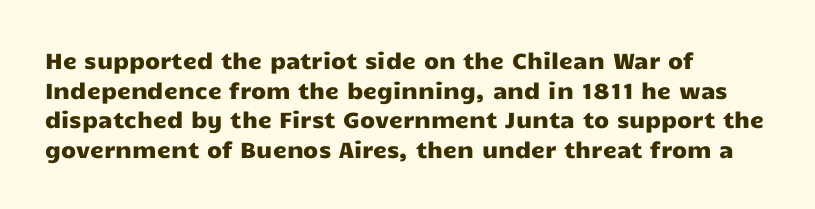
{"italic": "no", "underline": "no", "align": "left", "line_spacing": "normal", "line_spacing_ratio": 1.35, "letter_spacing": "normal", "letter_spacing_em": 0.0, "glyph_px": 22}
